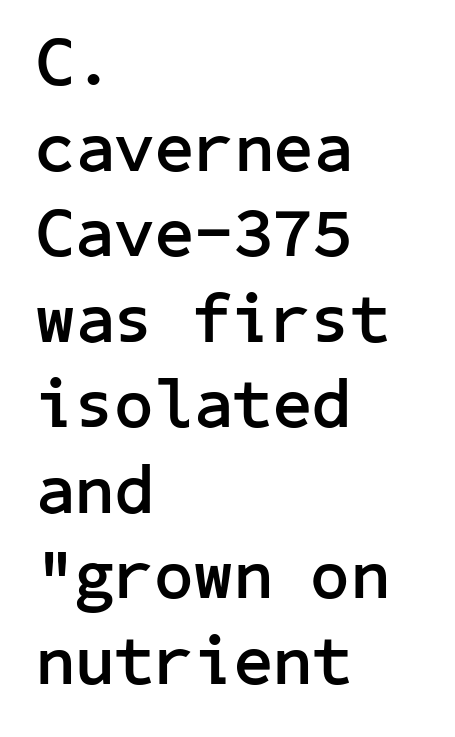
Q: Is the text bold? A: Yes.
Q: Is the text italic (slanted)? A: No, it is upright.
Q: Is the typeface a serif or a sans-serif typeface? A: Sans-serif.
Q: Is the text underlined? A: No.
Q: How is the paragraph aligned? A: Left-aligned.
Q: Is the spacing between letters normal or unusually wide? A: Normal.
Q: Width (condensed, normal, or wide)? A: Normal.
Q: Stroke contrast? A: Low.
Q: x-height? A: Medium.
